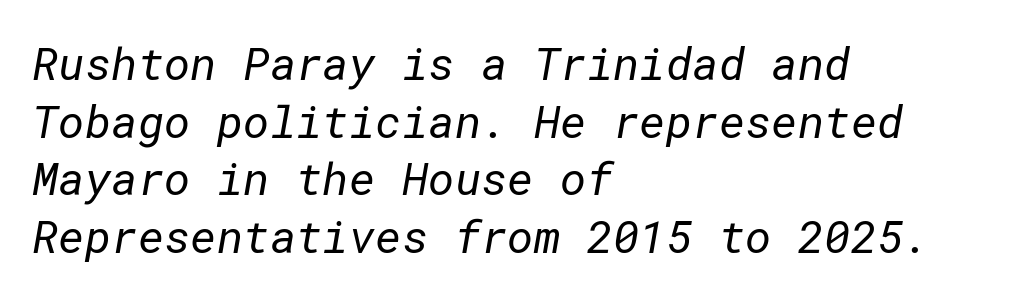
{"serif": "no", "bold": "no", "weight": "regular", "width": "normal", "stroke_contrast": "low", "x_height": "medium", "underline": "no", "align": "left", "line_spacing": "normal", "line_spacing_ratio": 1.28, "letter_spacing": "normal", "letter_spacing_em": 0.0, "glyph_px": 45}
